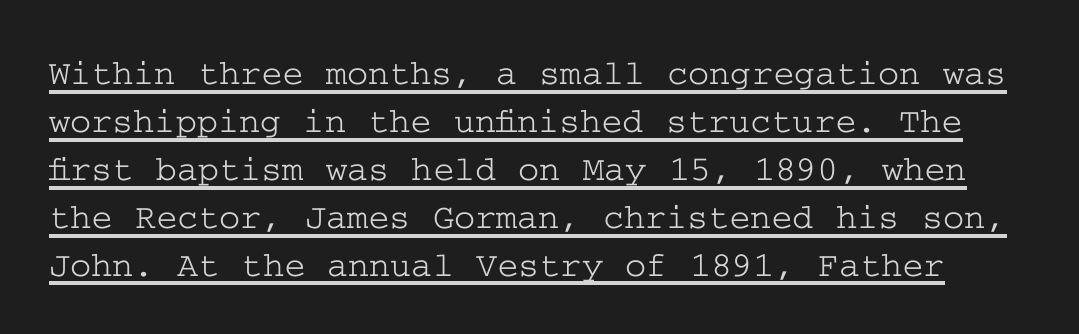
The type is set solid horizontally, with unmodified tracking. Successive baselines arrive at the customary interval. These lines are composed in type with serifs. When letters stand straight like this, we call the style roman or upright.
